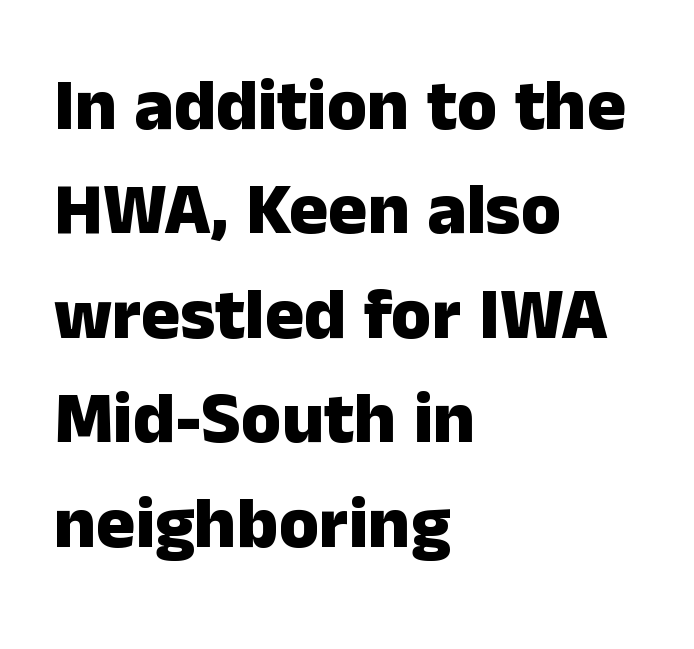
{"serif": "no", "italic": "no", "bold": "yes", "weight": "heavy", "width": "normal", "stroke_contrast": "low", "x_height": "medium", "monospaced": "no", "underline": "no", "align": "left", "line_spacing": "normal", "line_spacing_ratio": 1.43, "letter_spacing": "normal", "letter_spacing_em": 0.0, "glyph_px": 73}
